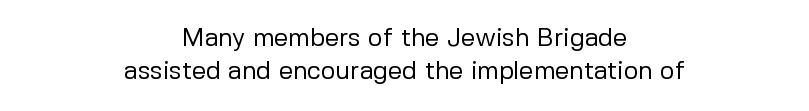
Successive baselines arrive at the customary interval. Vertical stems look standard width or narrower in stroke. Glance below the letters and you will spot only blank space. Caption: standard tracking, unaltered. The font's upright variant was chosen for this text.
